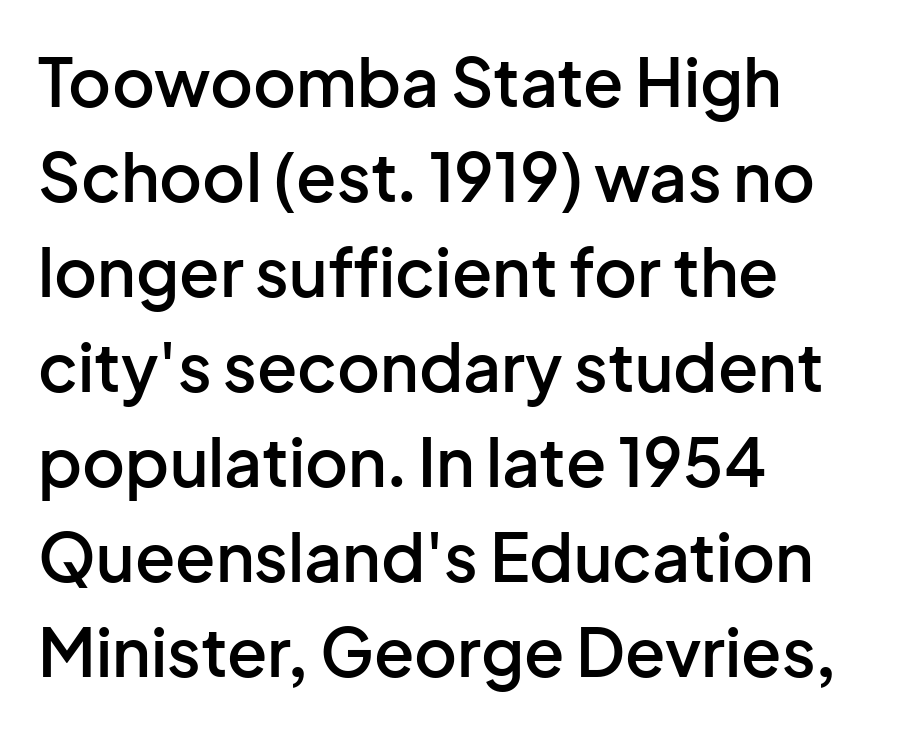
{"serif": "no", "italic": "no", "bold": "semi", "weight": "semibold", "width": "normal", "stroke_contrast": "low", "x_height": "medium", "monospaced": "no", "underline": "no", "align": "left", "line_spacing": "normal", "line_spacing_ratio": 1.44, "letter_spacing": "normal", "letter_spacing_em": 0.0, "glyph_px": 66}
